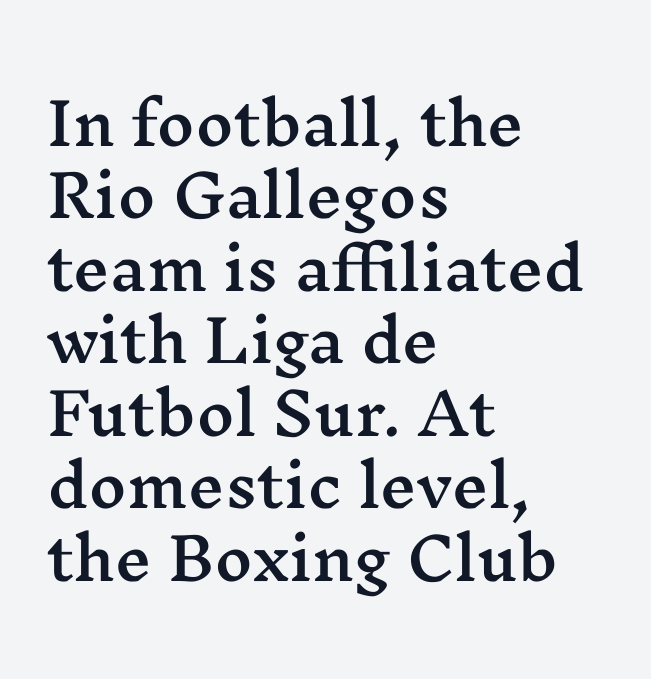
{"serif": "yes", "italic": "no", "width": "wide", "stroke_contrast": "medium", "x_height": "medium", "monospaced": "no", "underline": "no", "align": "left", "line_spacing": "normal", "line_spacing_ratio": 1.25, "letter_spacing": "normal", "letter_spacing_em": 0.0, "glyph_px": 58}
